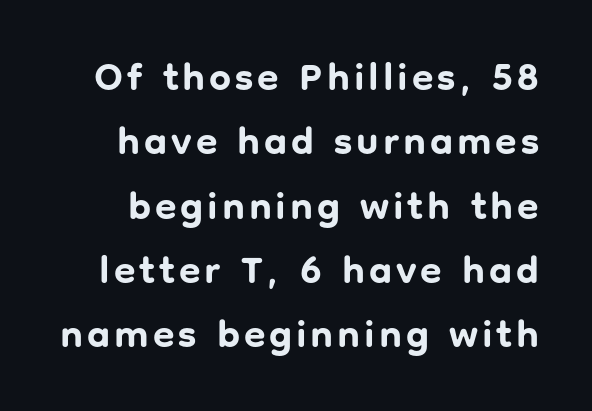
The image shows 39 px bold sans-serif type, upright; set normal line spacing (1.65x), not underlined; low stroke contrast and a medium x-height.
